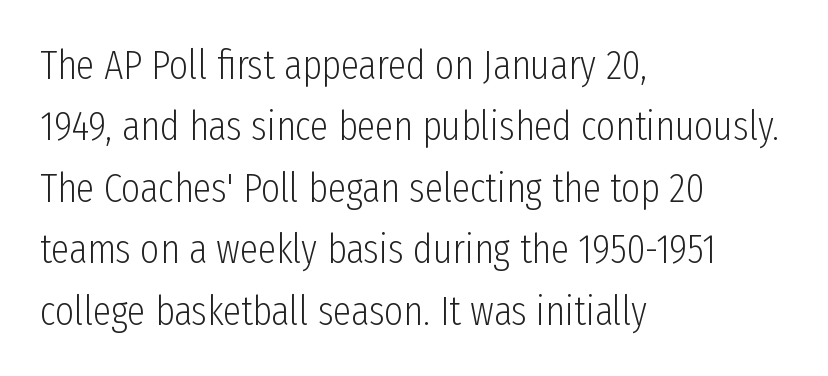
You can tell from the bare stems that sans-serif type was used. Plain, unruled lines of type. It's the straight-up-and-down kind of type. In terms of leading, this rendering sits right in the middle.
